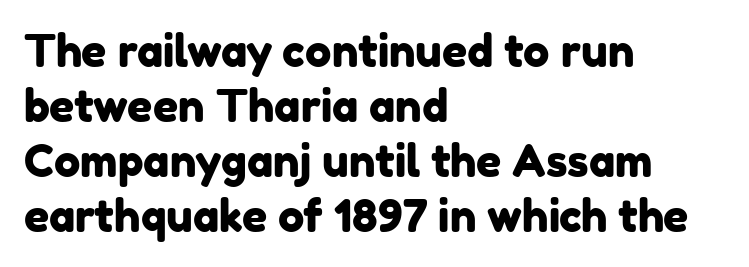
{"serif": "no", "width": "normal", "stroke_contrast": "low", "x_height": "medium", "monospaced": "no", "underline": "no", "align": "left", "line_spacing": "normal", "line_spacing_ratio": 1.25, "letter_spacing": "normal", "letter_spacing_em": 0.0, "glyph_px": 44}
